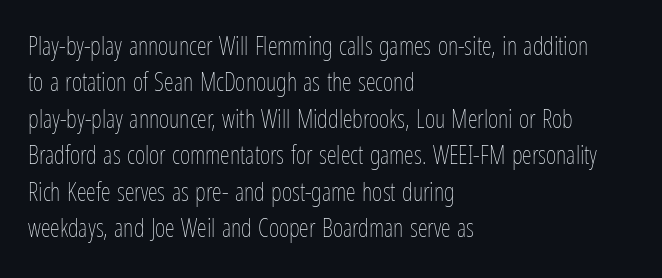
The image shows 25 px text type, upright; set left-aligned, normal line spacing (1.46x), normal letter spacing, not underlined.
